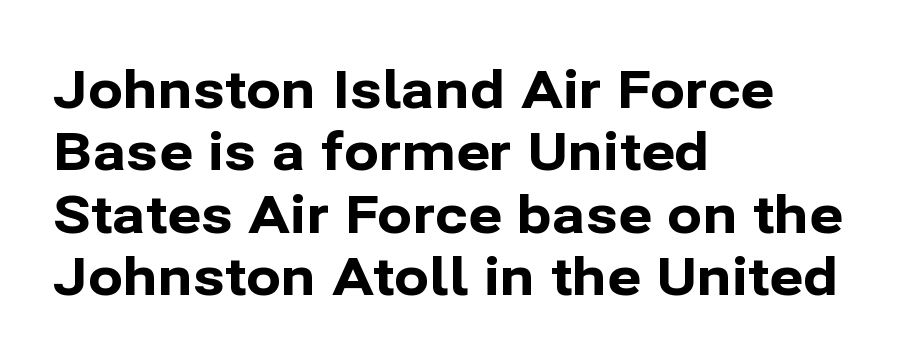
Tall strokes in this sample are plumb rather than angled. Descenders are the only things crossing below the line. Each line starts at the same left margin while the right side varies. The passage shown is typed in a proportional face where columns would drift.
